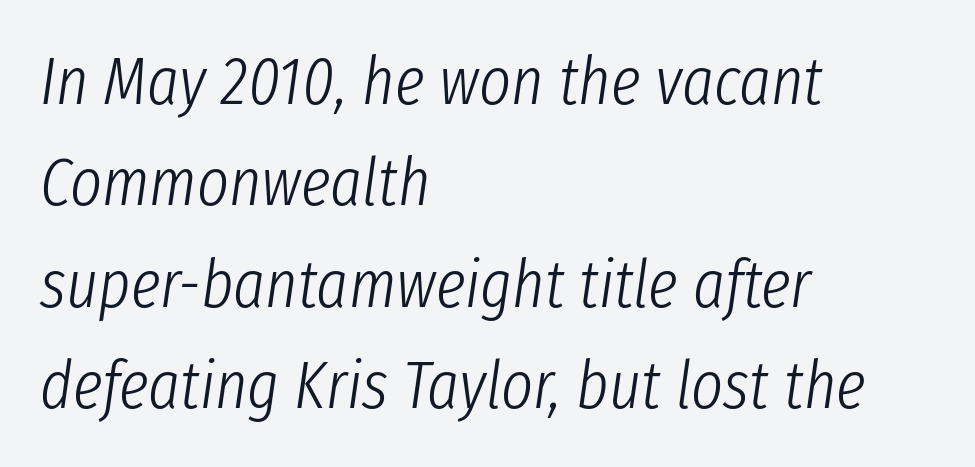
The image shows 68 px light, condensed type, italic (leaning right); set left-aligned, normal line spacing (1.49x), normal letter spacing, not underlined; low stroke contrast and a medium x-height.
